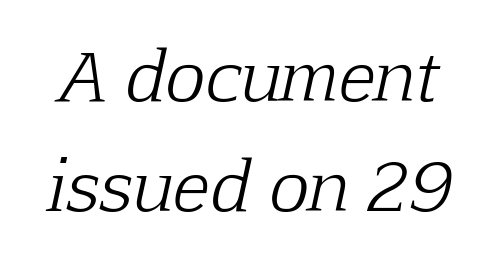
{"serif": "yes", "italic": "yes", "lean": "right", "slant_degrees": 12, "bold": "no", "weight": "light", "width": "normal", "stroke_contrast": "low", "x_height": "medium", "monospaced": "no", "underline": "no", "line_spacing": "normal", "line_spacing_ratio": 1.62, "letter_spacing": "normal", "letter_spacing_em": 0.0, "glyph_px": 68}
